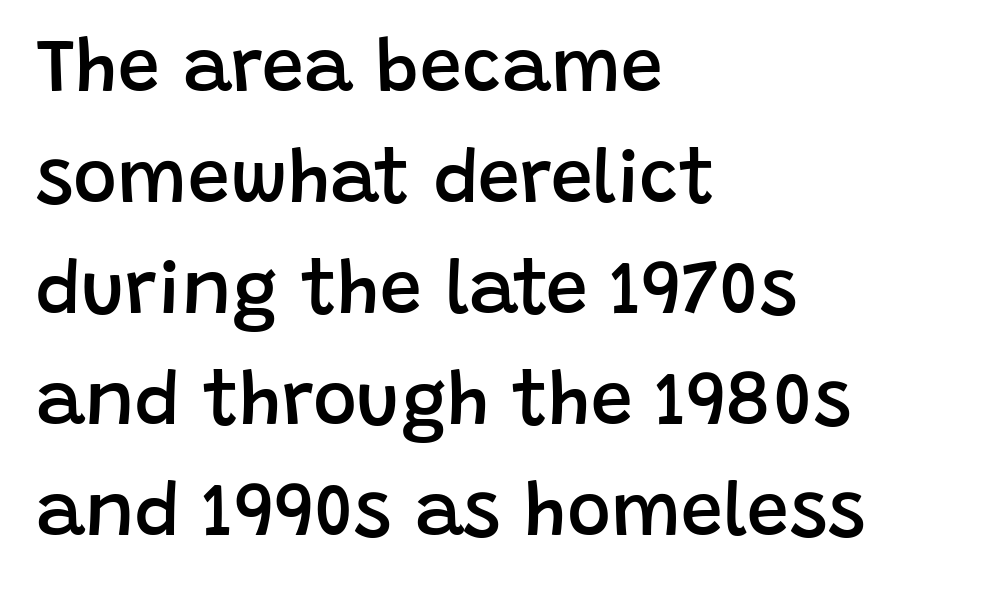
The image shows 75 px semibold sans-serif type, upright; set left-aligned, normal line spacing (1.48x), normal letter spacing, not underlined; low stroke contrast and a large x-height.
